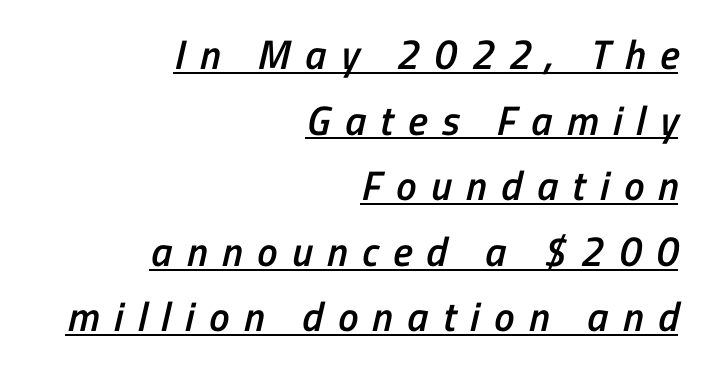
{"serif": "no", "bold": "semi", "weight": "semibold", "width": "condensed", "stroke_contrast": "low", "x_height": "medium", "monospaced": "no", "underline": "yes", "align": "right", "line_spacing": "normal", "line_spacing_ratio": 1.6, "letter_spacing": "wide", "letter_spacing_em": 0.35, "glyph_px": 41}
